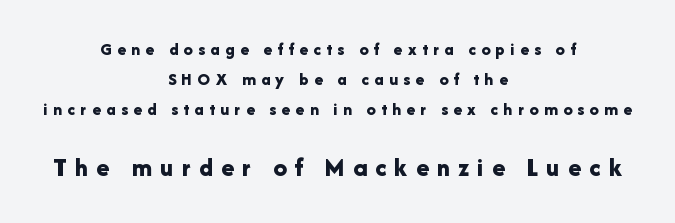
The image shows 27 px bold type, upright; set centered, normal line spacing (1.68x), unusually wide letter spacing (+0.3 em), not underlined; the second (bottom) block is 1.5x larger.
